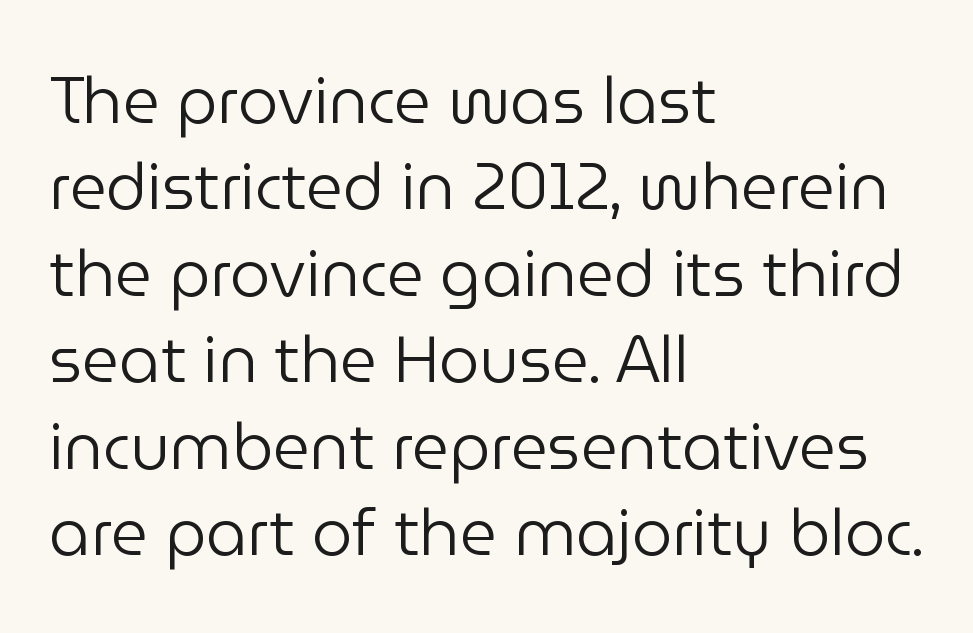
This is not heavy type; no bold has been used. Interline gaps are of average width in this sample. Note the varied advance widths — an 'i' is clearly narrower than an 'm'. The specimen reads as upright at a glance. Compared with typical body copy, the letter spacing here is the same.
